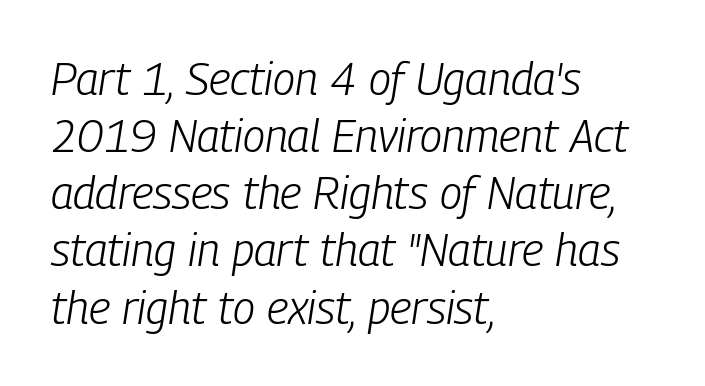
Characters are canted at an angle relative to the baseline's perpendicular. Interline gaps are of average width in this sample. The typesetter chose a ragged-right arrangement here. Nobody touched the tracking dial on this one. The characters are drawn with everyday or finer stroke widths. Bare-footed words on every line.
